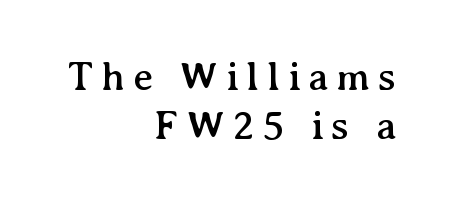
Q: Is the text italic (slanted)? A: No, it is upright.
Q: Is the typeface a serif or a sans-serif typeface? A: Serif.
Q: Is the text underlined? A: No.
Q: How is the paragraph aligned? A: Right-aligned.
Q: Width (condensed, normal, or wide)? A: Normal.
Q: Stroke contrast? A: Medium.
Q: x-height? A: Medium.
Q: Monospaced? A: No.
